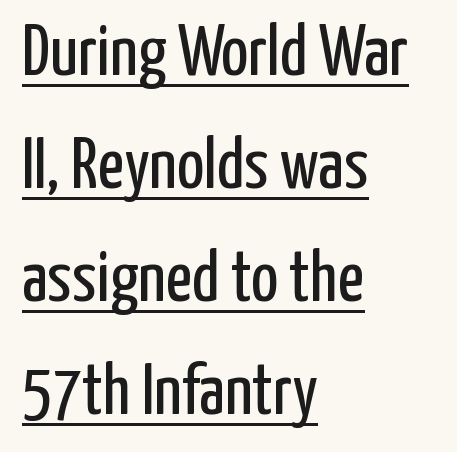
The image shows 72 px regular-weight, condensed sans-serif type, upright; set left-aligned, normal line spacing (1.57x), normal letter spacing, underlined; low stroke contrast and a medium x-height.
